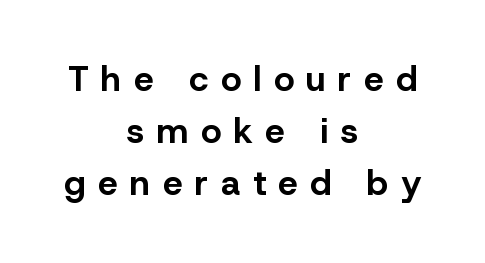
{"serif": "no", "italic": "no", "bold": "yes", "weight": "bold", "width": "normal", "stroke_contrast": "low", "x_height": "medium", "monospaced": "no", "underline": "no", "align": "center", "line_spacing": "normal", "line_spacing_ratio": 1.49, "letter_spacing": "wide", "letter_spacing_em": 0.36, "glyph_px": 35}
